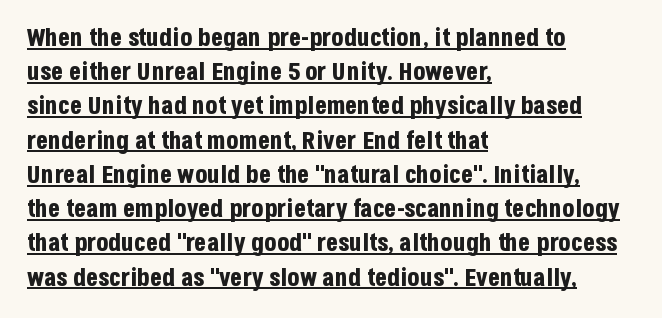
{"italic": "no", "bold": "yes", "underline": "yes", "align": "left", "line_spacing": "normal", "line_spacing_ratio": 1.37, "letter_spacing": "normal", "letter_spacing_em": 0.0, "glyph_px": 25}
